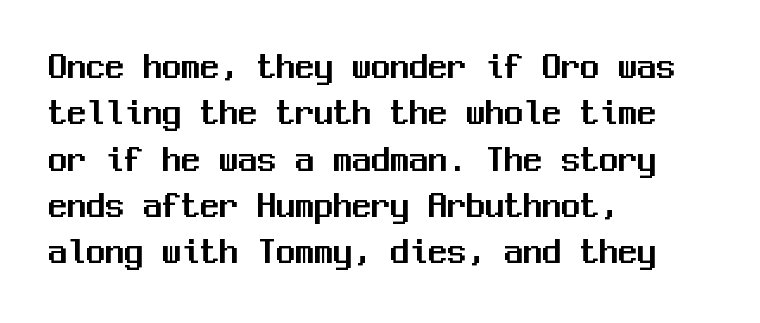
Q: Is the text italic (slanted)? A: No, it is upright.
Q: Is the typeface a serif or a sans-serif typeface? A: Sans-serif.
Q: Is the text underlined? A: No.
Q: How is the paragraph aligned? A: Left-aligned.
Q: Is the spacing between letters normal or unusually wide? A: Normal.
Q: Width (condensed, normal, or wide)? A: Normal.
Q: Stroke contrast? A: Medium.
Q: x-height? A: Medium.
Q: Monospaced? A: Yes.
